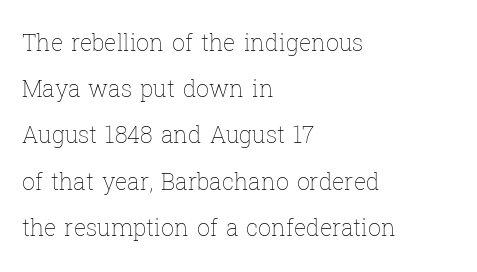
Q: Is the text bold? A: No.
Q: Is the text italic (slanted)? A: No, it is upright.
Q: Is the text underlined? A: No.
Q: How is the paragraph aligned? A: Left-aligned.
Q: Is the spacing between letters normal or unusually wide? A: Normal.
Q: Is the spacing between lines tight, normal or loose? A: Loose.
